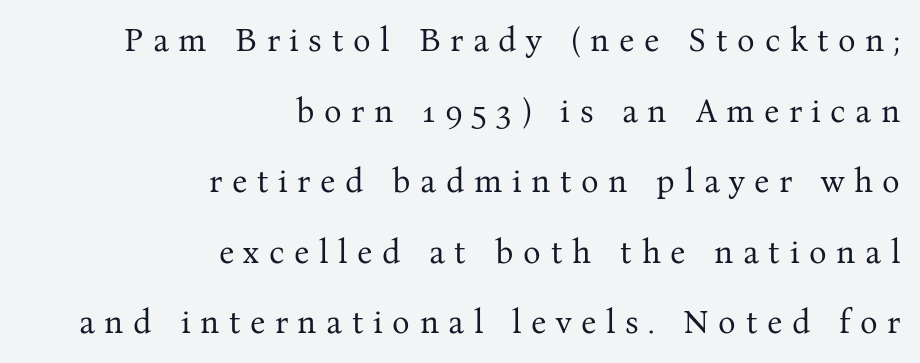
The image shows 33 px regular-weight serif type, upright; set right-aligned, loose line spacing (2.14x), unusually wide letter spacing (+0.29 em), not underlined; medium stroke contrast and a medium x-height.
